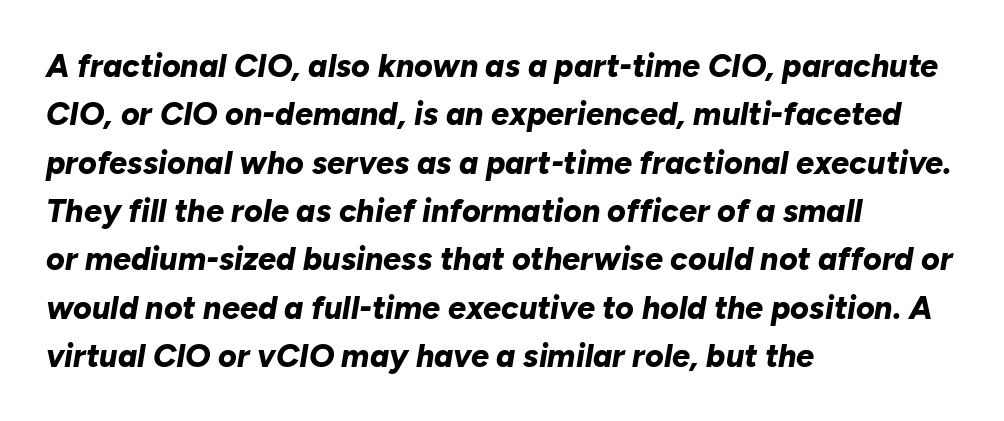
{"italic": "yes", "lean": "right", "slant_degrees": 10, "bold": "yes", "weight": "bold", "width": "normal", "stroke_contrast": "low", "x_height": "medium", "monospaced": "no", "underline": "no", "align": "left", "line_spacing": "normal", "line_spacing_ratio": 1.51, "letter_spacing": "normal", "letter_spacing_em": 0.0, "glyph_px": 32}
